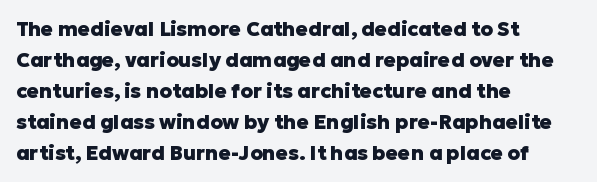
Q: Is the text bold? A: Yes.
Q: Is the text italic (slanted)? A: No, it is upright.
Q: Is the text underlined? A: No.
Q: How is the paragraph aligned? A: Left-aligned.
Q: Is the spacing between letters normal or unusually wide? A: Normal.
Q: Is the spacing between lines tight, normal or loose? A: Normal.
